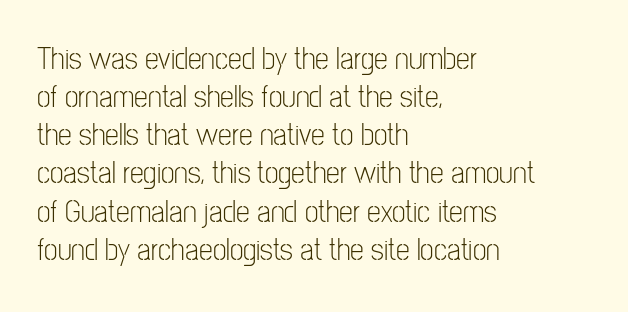
The image shows 31 px light, condensed sans-serif type, upright; set left-aligned, line spacing 1.23x, normal letter spacing, not underlined; low stroke contrast and a medium x-height.
